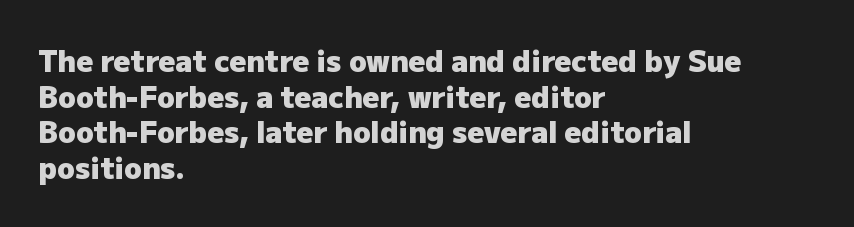
Q: Is the text bold? A: Yes.
Q: Is the text italic (slanted)? A: No, it is upright.
Q: Is the typeface a serif or a sans-serif typeface? A: Sans-serif.
Q: Is the text underlined? A: No.
Q: How is the paragraph aligned? A: Left-aligned.
Q: Is the spacing between letters normal or unusually wide? A: Normal.
Q: Width (condensed, normal, or wide)? A: Normal.
Q: Stroke contrast? A: Low.
Q: x-height? A: Medium.
Q: Monospaced? A: No.
